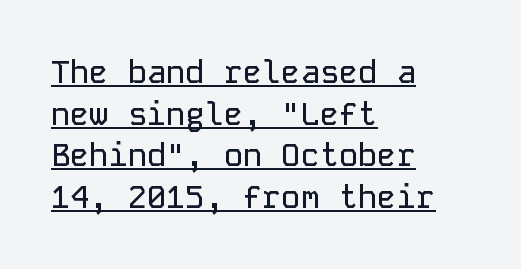
The image shows 32 px sans-serif type, upright, monospaced; set left-aligned, normal line spacing (1.3x), normal letter spacing, underlined; low stroke contrast and a medium x-height.
